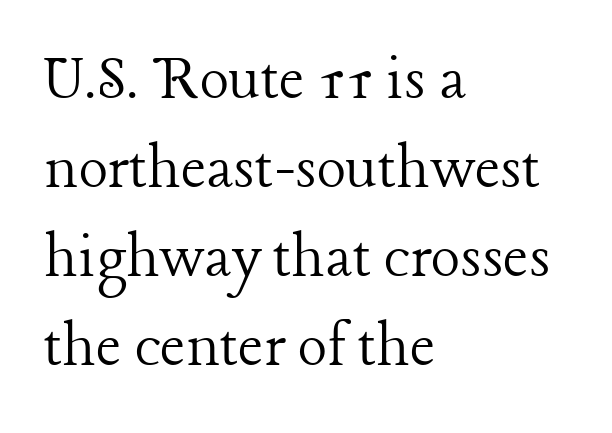
Q: Is the text bold? A: No.
Q: Is the text italic (slanted)? A: No, it is upright.
Q: Is the typeface a serif or a sans-serif typeface? A: Serif.
Q: Is the text underlined? A: No.
Q: How is the paragraph aligned? A: Left-aligned.
Q: Is the spacing between letters normal or unusually wide? A: Normal.
Q: Is the spacing between lines tight, normal or loose? A: Normal.
Q: Width (condensed, normal, or wide)? A: Normal.
Q: Stroke contrast? A: Low.
Q: x-height? A: Medium.
Q: Monospaced? A: No.
